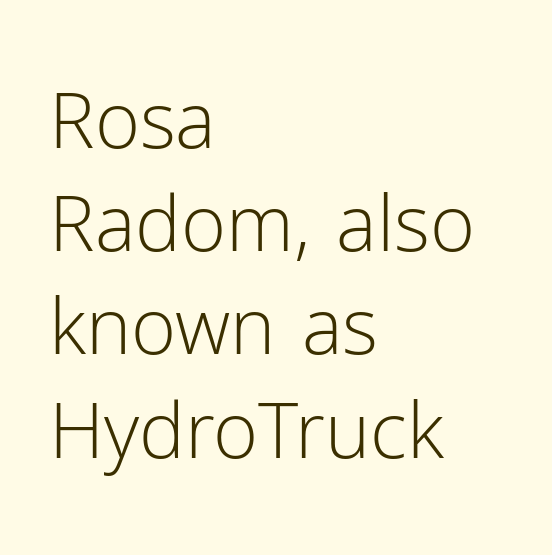
Q: Is the text bold? A: No.
Q: Is the text italic (slanted)? A: No, it is upright.
Q: Is the typeface a serif or a sans-serif typeface? A: Sans-serif.
Q: Is the text underlined? A: No.
Q: How is the paragraph aligned? A: Left-aligned.
Q: Is the spacing between letters normal or unusually wide? A: Normal.
Q: Is the spacing between lines tight, normal or loose? A: Normal.
Q: Width (condensed, normal, or wide)? A: Normal.
Q: Stroke contrast? A: Low.
Q: x-height? A: Medium.
Q: Monospaced? A: No.
